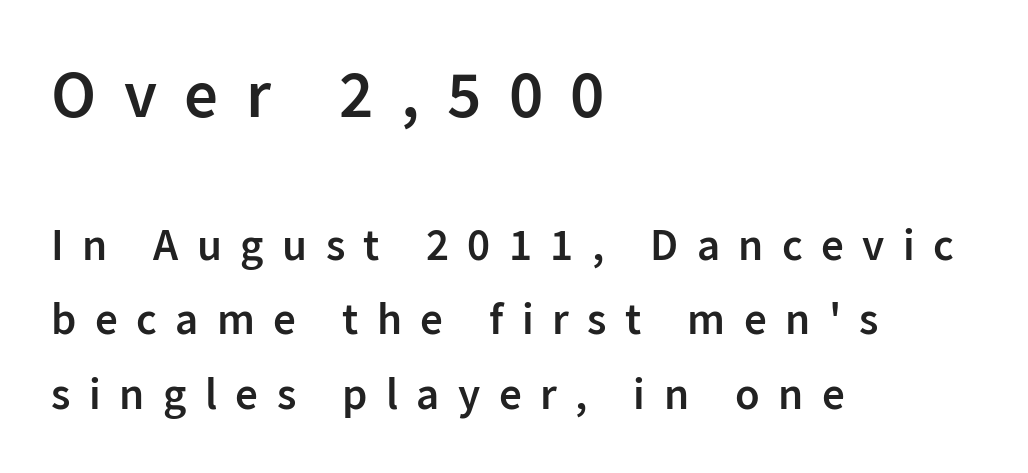
The image shows 67 px semibold sans-serif type, upright; set left-aligned, normal line spacing (1.65x), unusually wide letter spacing (+0.41 em), not underlined; the first (top) block is 1.49x larger; low stroke contrast and a medium x-height.
